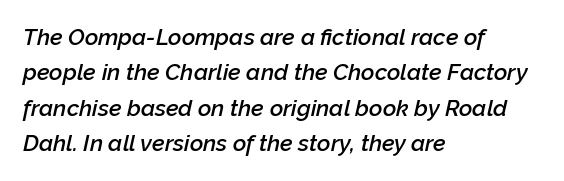
Q: Is the text bold? A: Semi-bold.
Q: Is the text italic (slanted)? A: Yes, it leans right by about 12 degrees.
Q: Is the text underlined? A: No.
Q: How is the paragraph aligned? A: Left-aligned.
Q: Is the spacing between letters normal or unusually wide? A: Normal.
Q: Is the spacing between lines tight, normal or loose? A: Normal.
